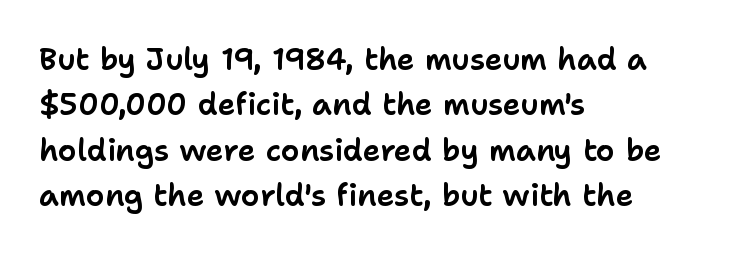
Q: Is the text italic (slanted)? A: No, it is upright.
Q: Is the typeface a serif or a sans-serif typeface? A: Sans-serif.
Q: Is the text underlined? A: No.
Q: How is the paragraph aligned? A: Left-aligned.
Q: Is the spacing between letters normal or unusually wide? A: Normal.
Q: Is the spacing between lines tight, normal or loose? A: Normal.
Q: Width (condensed, normal, or wide)? A: Normal.
Q: Stroke contrast? A: Low.
Q: x-height? A: Medium.
Q: Monospaced? A: No.
